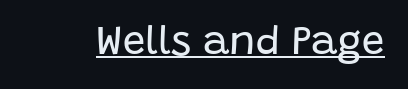
{"serif": "no", "italic": "no", "bold": "no", "weight": "regular", "width": "normal", "stroke_contrast": "low", "x_height": "large", "monospaced": "no", "underline": "yes", "letter_spacing": "normal", "letter_spacing_em": 0.0, "glyph_px": 40}
